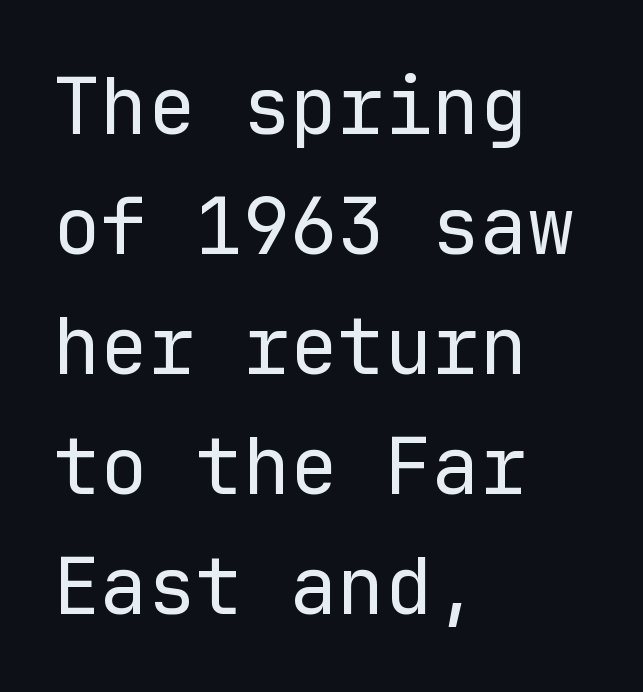
{"serif": "no", "italic": "no", "bold": "no", "weight": "regular", "width": "normal", "stroke_contrast": "low", "x_height": "medium", "monospaced": "yes", "underline": "no", "align": "left", "line_spacing": "normal", "line_spacing_ratio": 1.52, "letter_spacing": "normal", "letter_spacing_em": 0.0, "glyph_px": 79}
